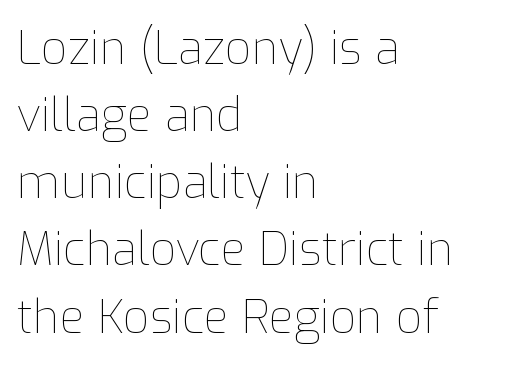
Q: Is the text bold? A: No.
Q: Is the text italic (slanted)? A: No, it is upright.
Q: Is the text underlined? A: No.
Q: How is the paragraph aligned? A: Left-aligned.
Q: Is the spacing between letters normal or unusually wide? A: Normal.
Q: Is the spacing between lines tight, normal or loose? A: Normal.
Q: Width (condensed, normal, or wide)? A: Normal.
Q: Stroke contrast? A: Low.
Q: x-height? A: Medium.
Q: Monospaced? A: No.
